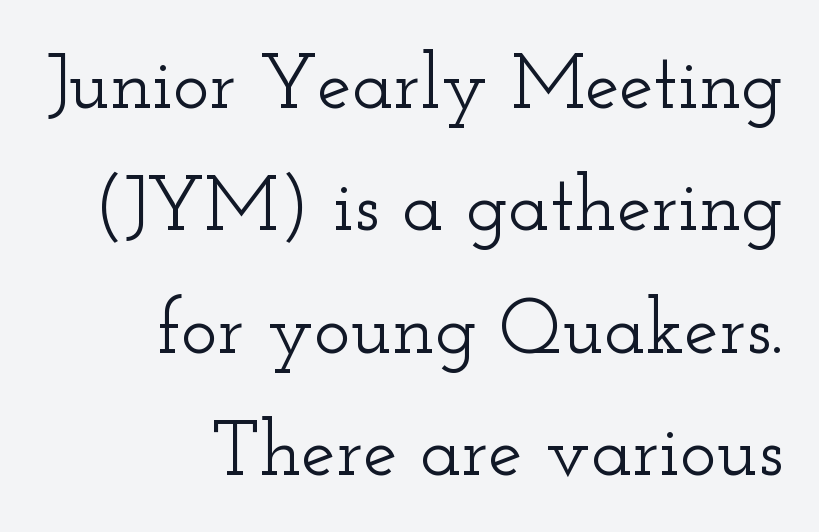
{"serif": "yes", "italic": "no", "width": "wide", "stroke_contrast": "low", "x_height": "small", "monospaced": "no", "underline": "no", "align": "right", "line_spacing": "normal", "line_spacing_ratio": 1.59, "letter_spacing": "normal", "letter_spacing_em": 0.0, "glyph_px": 77}
